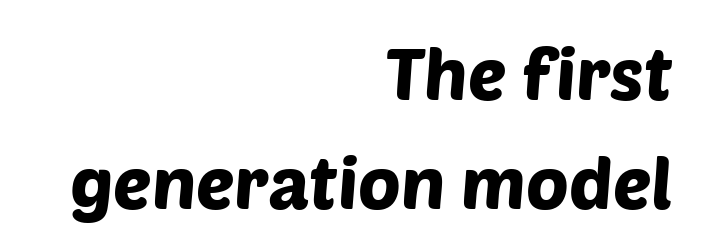
The image shows 72 px sans-serif type; set right-aligned, normal line spacing (1.51x), normal letter spacing, not underlined; low stroke contrast and a large x-height.
